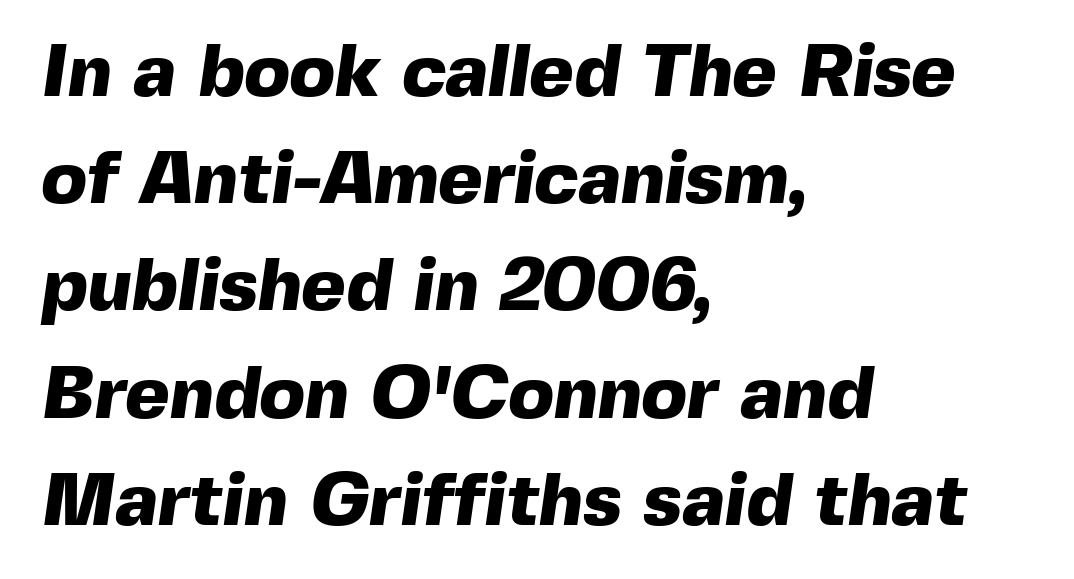
{"serif": "no", "bold": "yes", "weight": "heavy", "width": "normal", "x_height": "medium", "monospaced": "no", "underline": "no", "align": "left", "line_spacing": "normal", "line_spacing_ratio": 1.43, "letter_spacing": "normal", "letter_spacing_em": 0.0, "glyph_px": 75}
